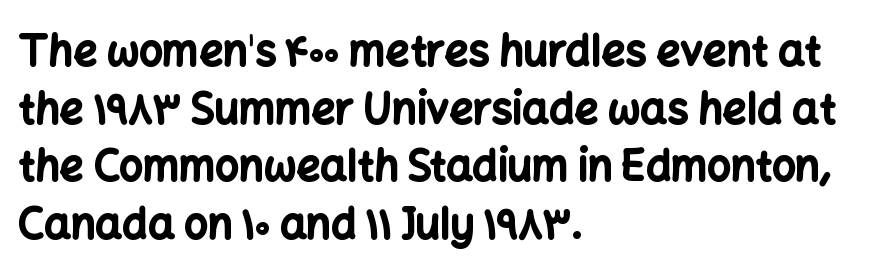
Q: Is the text bold? A: Yes.
Q: Is the text italic (slanted)? A: No, it is upright.
Q: Is the typeface a serif or a sans-serif typeface? A: Sans-serif.
Q: Is the text underlined? A: No.
Q: How is the paragraph aligned? A: Left-aligned.
Q: Is the spacing between letters normal or unusually wide? A: Normal.
Q: Is the spacing between lines tight, normal or loose? A: Normal.
Q: Width (condensed, normal, or wide)? A: Normal.
Q: Stroke contrast? A: Low.
Q: x-height? A: Medium.
Q: Monospaced? A: No.
